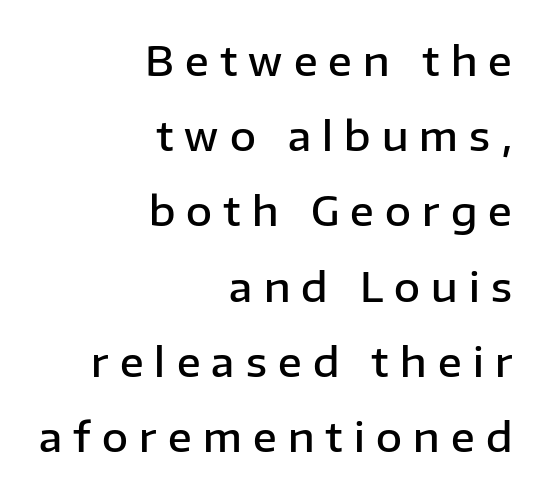
The image shows 40 px semibold sans-serif type, upright; set right-aligned, line spacing 1.88x, unusually wide letter spacing (+0.28 em), not underlined; low stroke contrast and a medium x-height.
